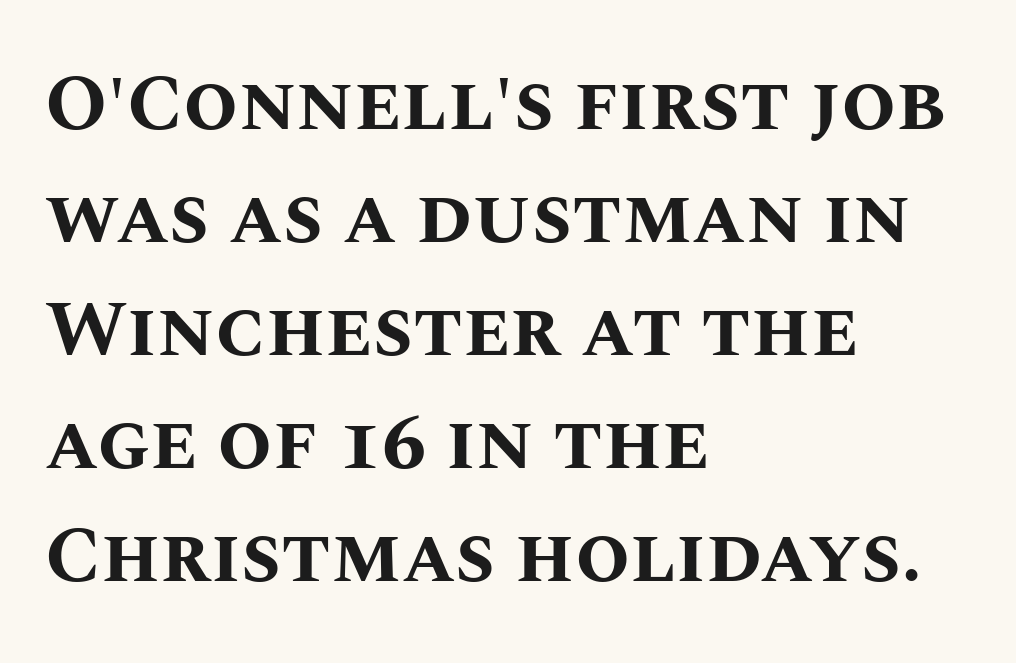
{"italic": "no", "bold": "yes", "weight": "bold", "width": "normal", "stroke_contrast": "medium", "x_height": "large", "monospaced": "no", "underline": "no", "align": "left", "line_spacing": "normal", "line_spacing_ratio": 1.43, "letter_spacing": "normal", "letter_spacing_em": 0.0, "glyph_px": 79}
